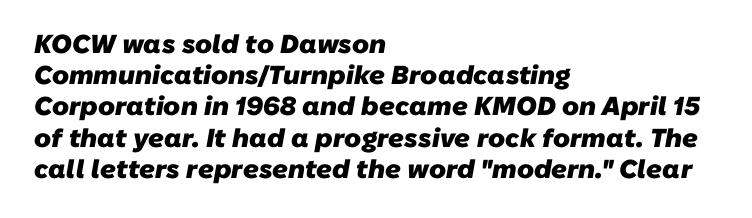
The image shows 26 px bold type; set left-aligned, line spacing 1.2x, normal letter spacing, not underlined.
